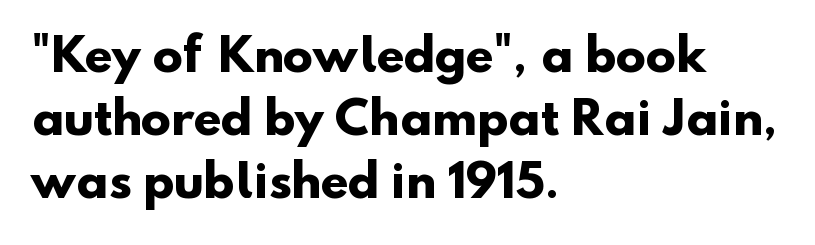
The image shows 45 px heavy sans-serif type; set left-aligned, normal line spacing (1.4x), normal letter spacing, not underlined; low stroke contrast and a small x-height.
